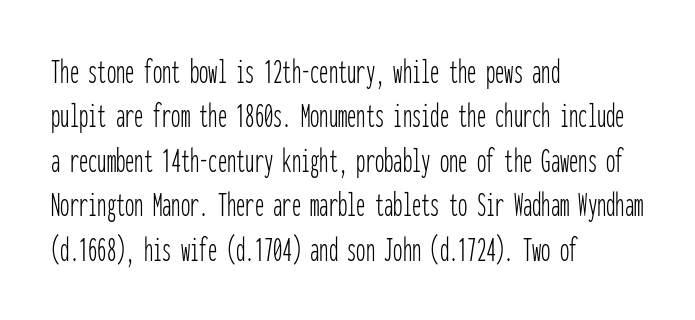
Q: Is the text bold? A: No.
Q: Is the text italic (slanted)? A: No, it is upright.
Q: Is the typeface a serif or a sans-serif typeface? A: Sans-serif.
Q: Is the text underlined? A: No.
Q: How is the paragraph aligned? A: Left-aligned.
Q: Is the spacing between letters normal or unusually wide? A: Normal.
Q: Width (condensed, normal, or wide)? A: Condensed.
Q: Stroke contrast? A: Low.
Q: x-height? A: Medium.
Q: Monospaced? A: Yes.
